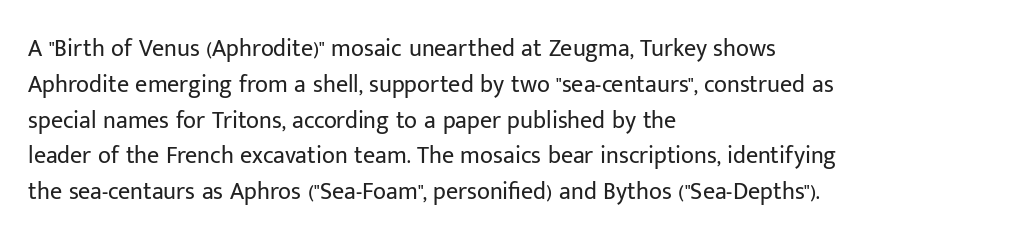
The image shows 24 px text type, upright; set left-aligned, normal line spacing (1.49x), normal letter spacing, not underlined.
